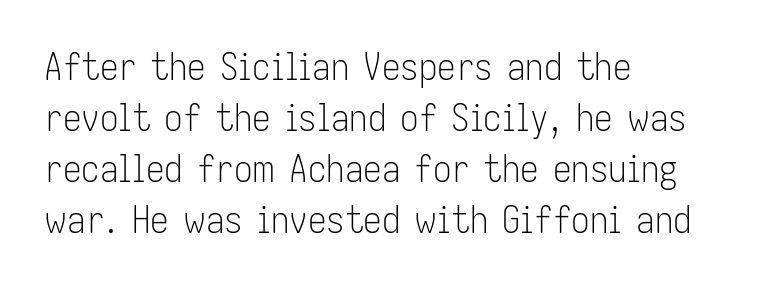
Q: Is the text bold? A: No.
Q: Is the text italic (slanted)? A: No, it is upright.
Q: Is the typeface a serif or a sans-serif typeface? A: Sans-serif.
Q: Is the text underlined? A: No.
Q: How is the paragraph aligned? A: Left-aligned.
Q: Is the spacing between letters normal or unusually wide? A: Normal.
Q: Is the spacing between lines tight, normal or loose? A: Normal.
Q: Width (condensed, normal, or wide)? A: Condensed.
Q: Stroke contrast? A: Low.
Q: x-height? A: Medium.
Q: Monospaced? A: No.
